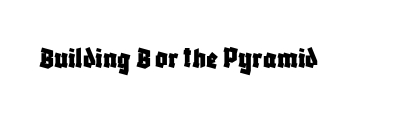
The type sits square on the baseline with zero lean. Descenders hang freely into open space. I'd call this a sans setting — the letters go barefoot. Proportional: the letters do not fall into vertical columns.
